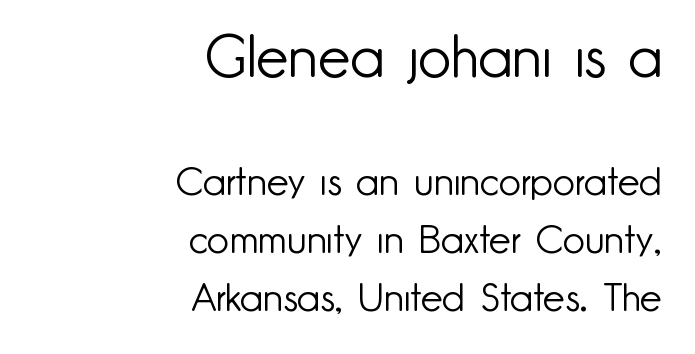
{"serif": "no", "italic": "no", "bold": "no", "weight": "light", "width": "normal", "stroke_contrast": "low", "x_height": "small", "monospaced": "no", "underline": "no", "align": "right", "line_spacing": "normal", "line_spacing_ratio": 1.48, "letter_spacing": "normal", "letter_spacing_em": 0.0, "larger_block": "first", "size_ratio": 1.49, "glyph_px": 58}
